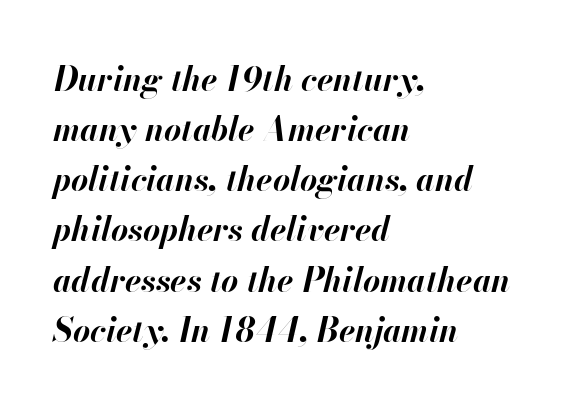
{"italic": "yes", "lean": "right", "slant_degrees": 13, "bold": "yes", "weight": "bold", "width": "normal", "stroke_contrast": "high", "x_height": "small", "monospaced": "no", "underline": "no", "align": "left", "line_spacing": "normal", "line_spacing_ratio": 1.52, "letter_spacing": "normal", "letter_spacing_em": 0.0, "glyph_px": 33}
